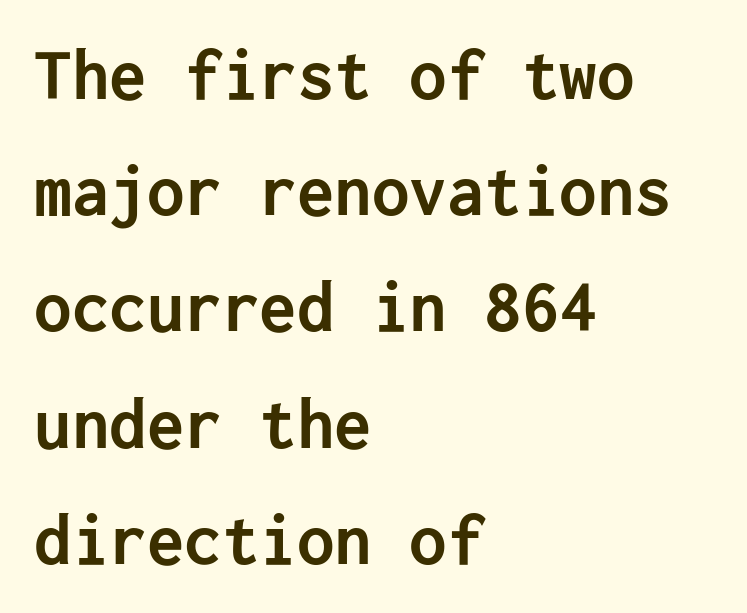
{"serif": "no", "italic": "no", "bold": "yes", "weight": "semibold", "width": "normal", "stroke_contrast": "low", "x_height": "medium", "underline": "no", "align": "left", "line_spacing": "normal", "line_spacing_ratio": 1.55, "letter_spacing": "normal", "letter_spacing_em": 0.0, "glyph_px": 75}
